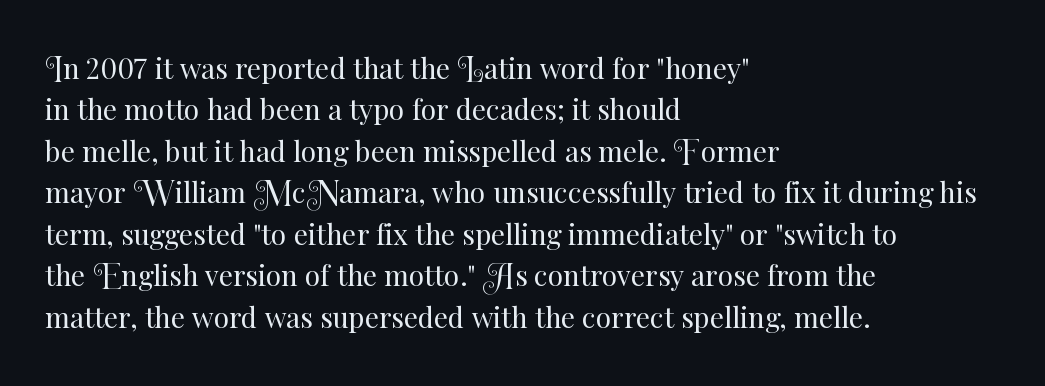
{"italic": "no", "bold": "no", "weight": "regular", "width": "normal", "stroke_contrast": "medium", "x_height": "small", "monospaced": "no", "underline": "no", "align": "left", "line_spacing": "normal", "line_spacing_ratio": 1.48, "letter_spacing": "normal", "letter_spacing_em": 0.0, "glyph_px": 28}
